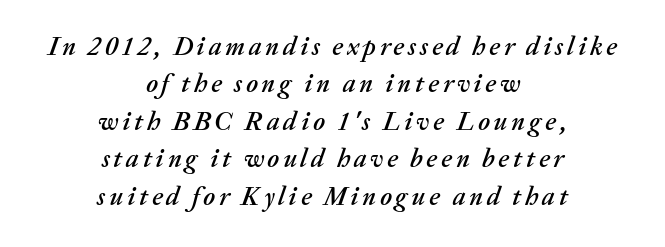
{"italic": "yes", "lean": "right", "slant_degrees": 20, "underline": "no", "align": "center", "line_spacing": "normal", "line_spacing_ratio": 1.44, "glyph_px": 26}
